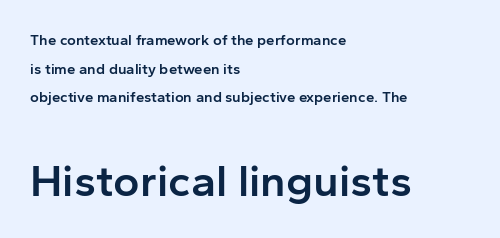
The image shows 45 px semibold sans-serif type, upright; set left-aligned, loose line spacing (1.91x), normal letter spacing, not underlined; the second (bottom) block is 3.0x larger; low stroke contrast and a medium x-height.
